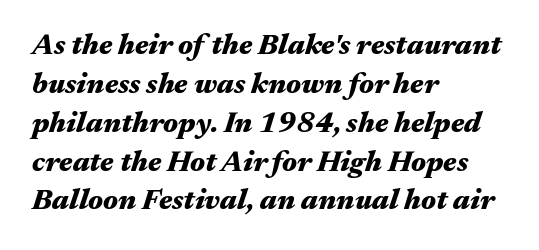
The string is rendered with underlining switched off. The paragraph has a hard left edge and a soft right edge. The rendering uses a moderate line-height, typical for paragraphs. The glyphs have the mass of a bold cut.
